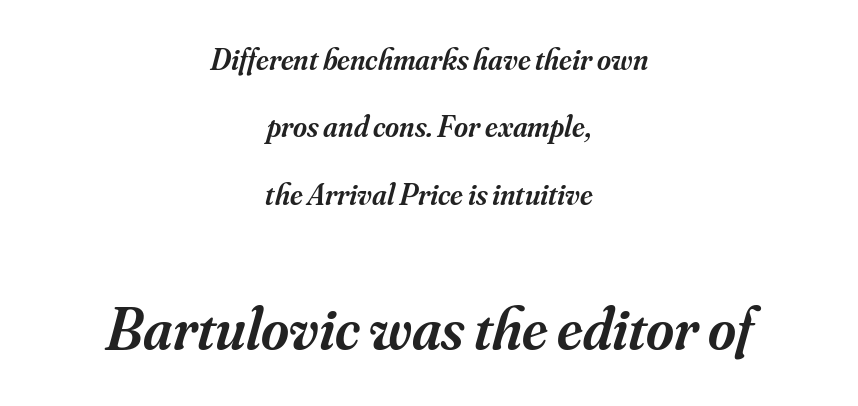
Q: Is the text bold? A: Semi-bold.
Q: Is the text italic (slanted)? A: Yes, it leans right by about 16 degrees.
Q: Is the typeface a serif or a sans-serif typeface? A: Serif.
Q: Is the text underlined? A: No.
Q: How is the paragraph aligned? A: Centered.
Q: Is the spacing between letters normal or unusually wide? A: Normal.
Q: Is the spacing between lines tight, normal or loose? A: Loose.
Q: Which block of text is set in a larger size, the first (top) or the second (bottom)? A: The second (bottom) one.
Q: Width (condensed, normal, or wide)? A: Normal.
Q: Stroke contrast? A: Medium.
Q: x-height? A: Small.
Q: Monospaced? A: No.
